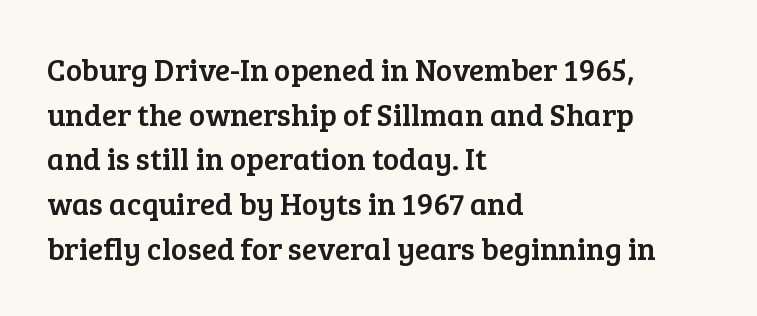
The image shows 31 px serif type, upright; set left-aligned, normal line spacing (1.44x), normal letter spacing, not underlined; low stroke contrast and a medium x-height.
